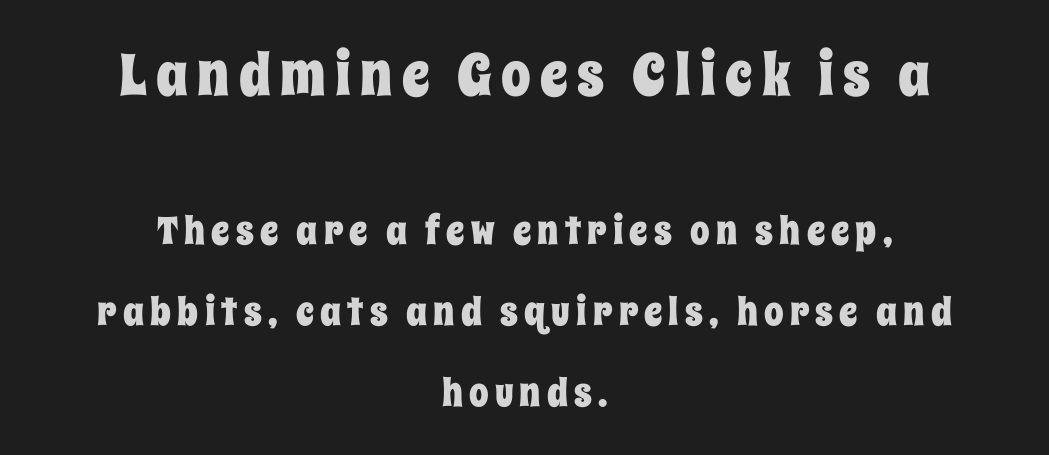
The passage shown begins with its larger block and ends with its smaller one. Compared with typical paragraphs, the rows here are farther apart. Here the designer chose a conventional face with non-uniform glyph widths. Italic? Not at all — the glyphs are vertical.
